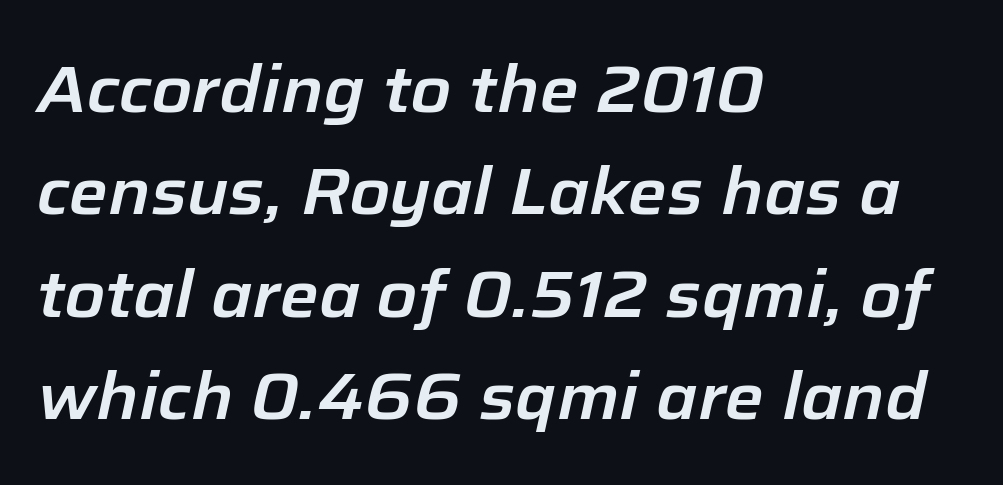
Q: Is the text italic (slanted)? A: Yes, it leans right by about 12 degrees.
Q: Is the text underlined? A: No.
Q: How is the paragraph aligned? A: Left-aligned.
Q: Is the spacing between letters normal or unusually wide? A: Normal.
Q: Is the spacing between lines tight, normal or loose? A: Normal.
Q: Width (condensed, normal, or wide)? A: Normal.
Q: Stroke contrast? A: Low.
Q: x-height? A: Medium.
Q: Monospaced? A: No.
